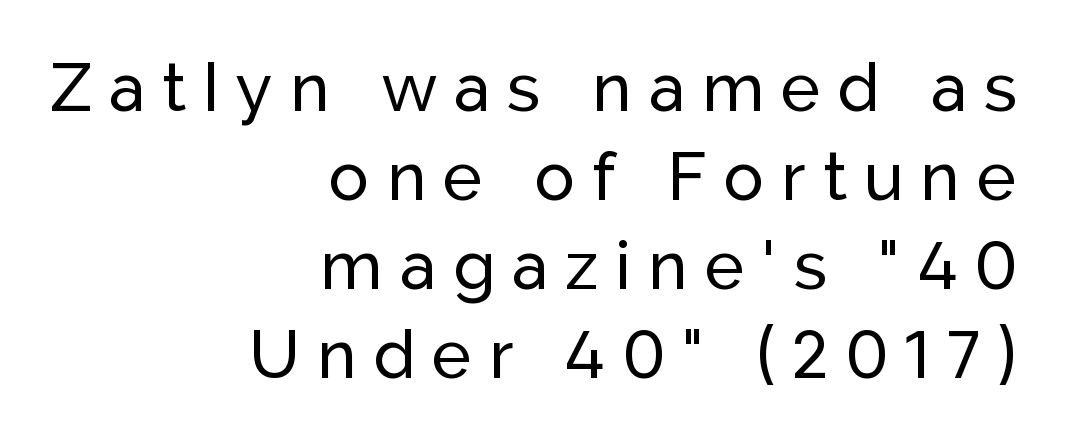
{"serif": "no", "italic": "no", "width": "normal", "stroke_contrast": "low", "x_height": "medium", "monospaced": "no", "underline": "no", "align": "right", "line_spacing": "normal", "line_spacing_ratio": 1.33, "letter_spacing": "wide", "letter_spacing_em": 0.26, "glyph_px": 67}
